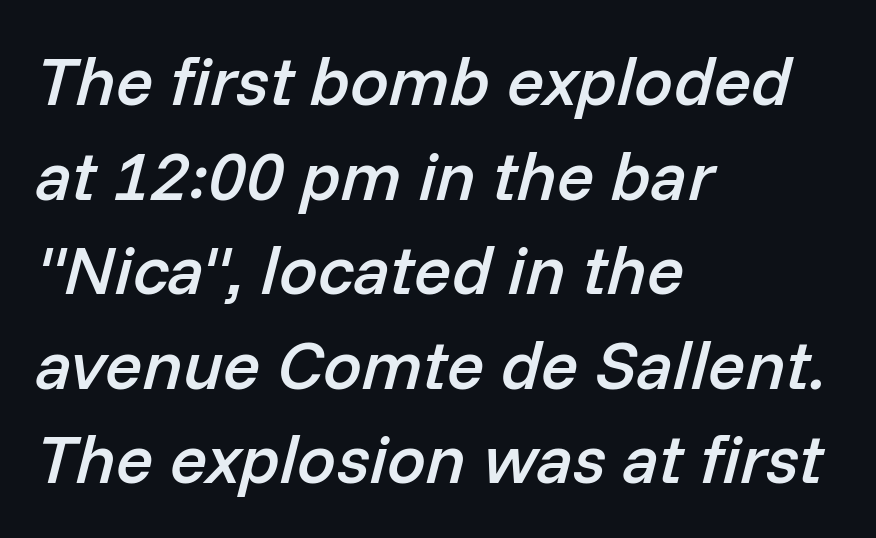
The image shows 69 px semibold type, italic (leaning right); set left-aligned, normal line spacing (1.37x), normal letter spacing, not underlined; low stroke contrast and a medium x-height.
